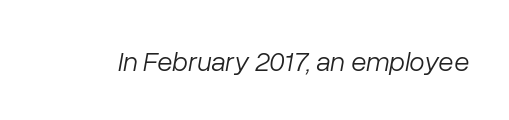
The image shows 28 px light type, italic (leaning right); set normal letter spacing, not underlined; low stroke contrast and a medium x-height.
